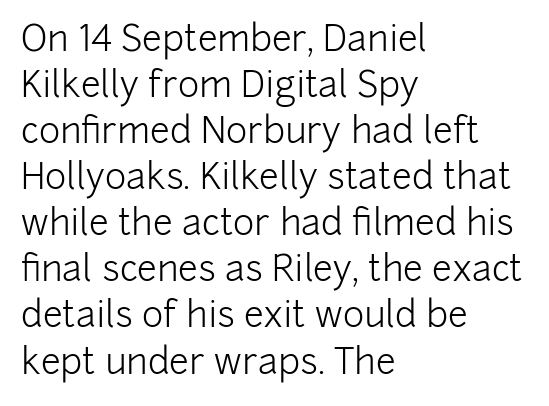
No word sits above an underline. Is there much room between lines? A standard amount, neither cramped nor airy. There is no visible air inserted between adjacent glyphs. Each letter's strokes conclude bluntly, with no projecting serifs. The setting favours the left margin, as ordinary paragraphs usually do. These lines were composed using upright roman letters.
